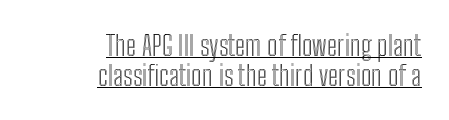
{"italic": "no", "width": "condensed", "x_height": "medium", "monospaced": "no", "underline": "yes", "align": "right", "line_spacing": "tight", "line_spacing_ratio": 1.06, "letter_spacing": "normal", "letter_spacing_em": 0.0, "glyph_px": 28}
